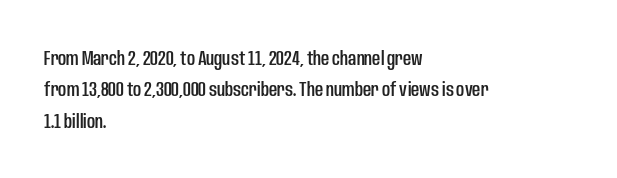
The image shows 20 px text type, upright; set left-aligned, normal line spacing (1.57x), normal letter spacing, not underlined.
